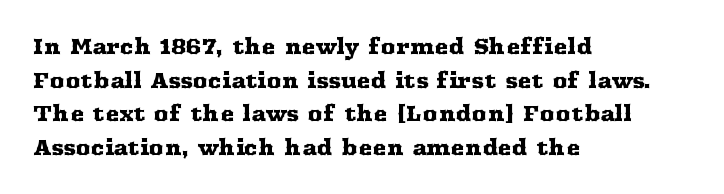
{"italic": "no", "underline": "no", "align": "left", "line_spacing": "normal", "line_spacing_ratio": 1.6, "letter_spacing": "normal", "letter_spacing_em": 0.0, "glyph_px": 21}
